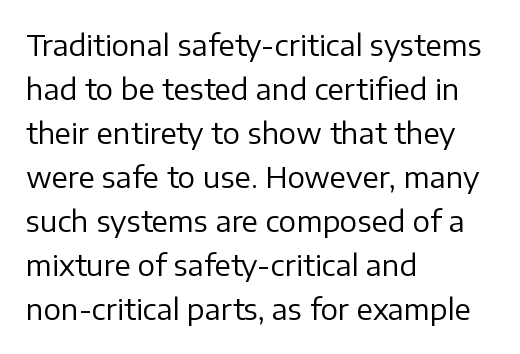
Q: Is the text bold? A: No.
Q: Is the text italic (slanted)? A: No, it is upright.
Q: Is the typeface a serif or a sans-serif typeface? A: Sans-serif.
Q: Is the text underlined? A: No.
Q: How is the paragraph aligned? A: Left-aligned.
Q: Is the spacing between letters normal or unusually wide? A: Normal.
Q: Is the spacing between lines tight, normal or loose? A: Normal.
Q: Width (condensed, normal, or wide)? A: Normal.
Q: Stroke contrast? A: Low.
Q: x-height? A: Medium.
Q: Monospaced? A: No.
